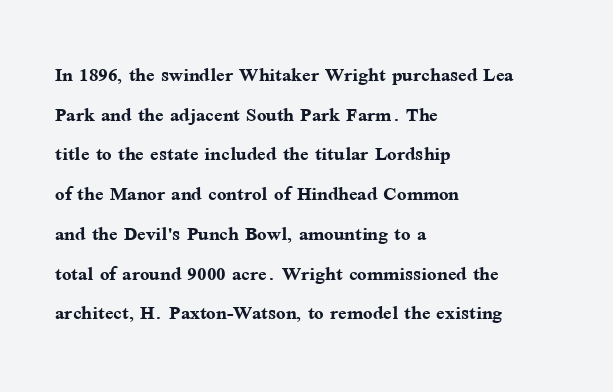
The words here are not underlined. Glyph-to-glyph distance matches everyday printed text. The rows are spaced the way most documents space them. The lettering holds an erect, upright posture throughout. Heavy-handed strokes throughout: this text is bold. Which margin do the lines hug? The left one — the right edge is uneven.
